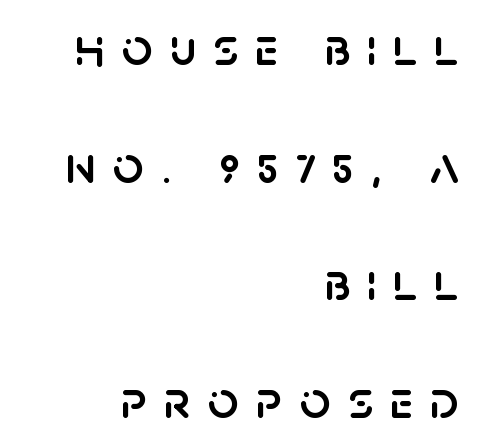
One glance says open: line gaps are wider than usual. One-word summary of the alignment: right. Clear beneath every line of the passage. What stands out about the letter spacing? Its width — letters are far apart. Proportional: the letters do not fall into vertical columns. Ordinary non-slanted type is in use.
